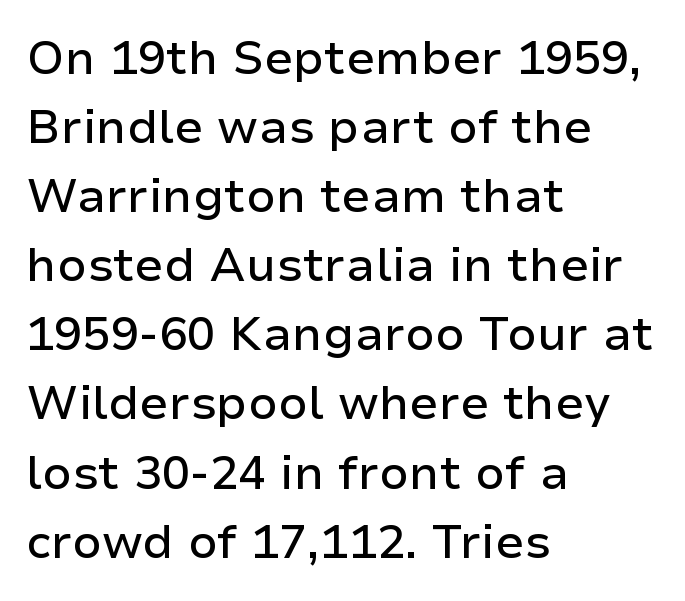
Q: Is the text italic (slanted)? A: No, it is upright.
Q: Is the typeface a serif or a sans-serif typeface? A: Sans-serif.
Q: Is the text underlined? A: No.
Q: How is the paragraph aligned? A: Left-aligned.
Q: Is the spacing between letters normal or unusually wide? A: Normal.
Q: Is the spacing between lines tight, normal or loose? A: Normal.
Q: Width (condensed, normal, or wide)? A: Normal.
Q: Stroke contrast? A: Low.
Q: x-height? A: Medium.
Q: Monospaced? A: No.
